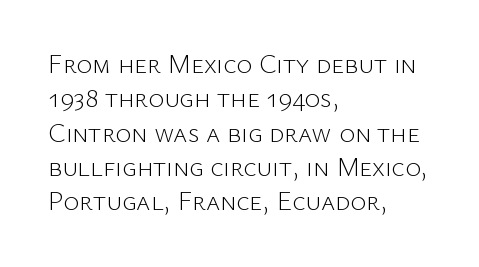
The letterforms sit at book weight or below. Honestly, the letter spacing is just normal — you wouldn't notice it. The type sits square on the baseline with zero lean. Unmarked baselines from the first word to the last. The text block is weighted toward the left margin, trailing off unevenly rightward. The designer left line spacing at the default.
